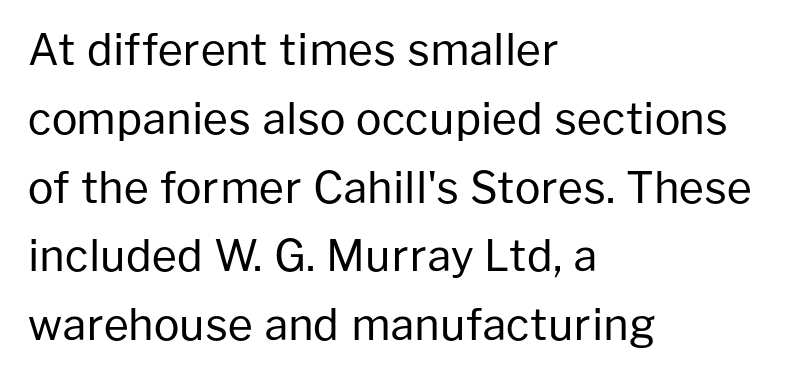
Bold? No — there's no thickening of the strokes. Where is the straight margin? On the left. Nope, no serifs anywhere on these letters. The font's upright variant was chosen for this text.
